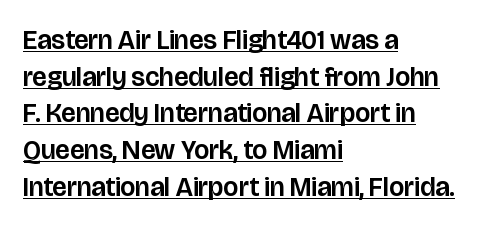
The image shows 27 px text type, upright; set left-aligned, normal line spacing (1.36x), normal letter spacing, underlined.
